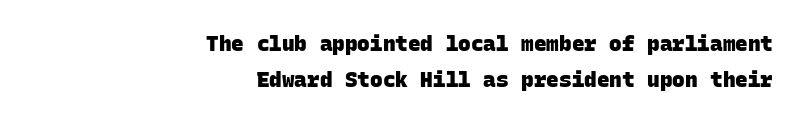
The image shows 21 px bold type; set right-aligned, normal line spacing (1.7x), normal letter spacing, not underlined.
